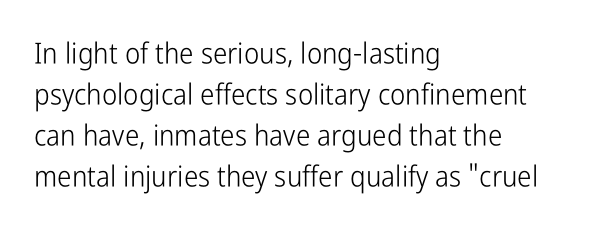
{"serif": "no", "italic": "no", "bold": "no", "weight": "light", "width": "condensed", "stroke_contrast": "low", "x_height": "medium", "monospaced": "no", "underline": "no", "align": "left", "line_spacing": "normal", "line_spacing_ratio": 1.41, "letter_spacing": "normal", "letter_spacing_em": 0.0, "glyph_px": 29}
